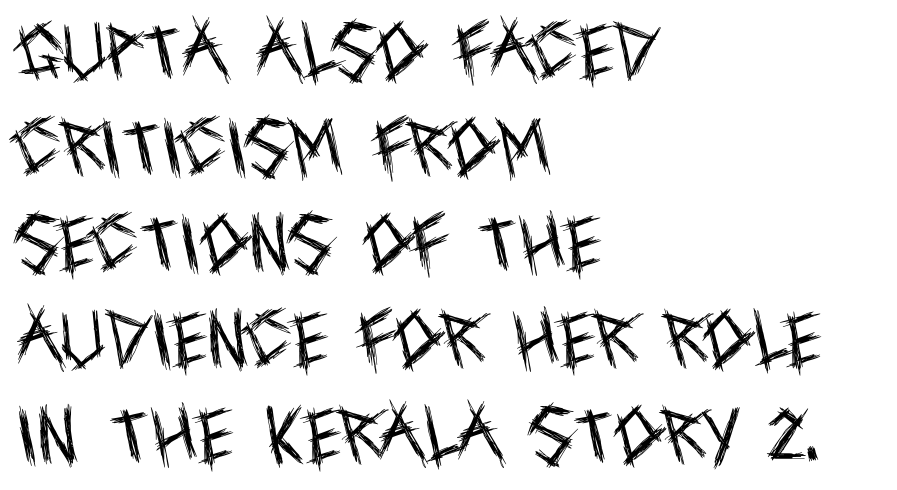
The image shows 62 px regular-weight, condensed sans-serif type, upright; set left-aligned, normal line spacing (1.55x), normal letter spacing, not underlined; a large x-height.
